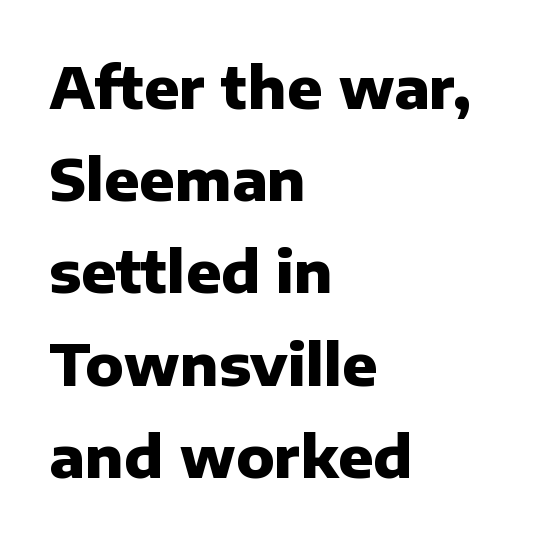
The image shows 58 px heavy sans-serif type, upright; set left-aligned, normal line spacing (1.59x), normal letter spacing, not underlined; low stroke contrast and a medium x-height.
